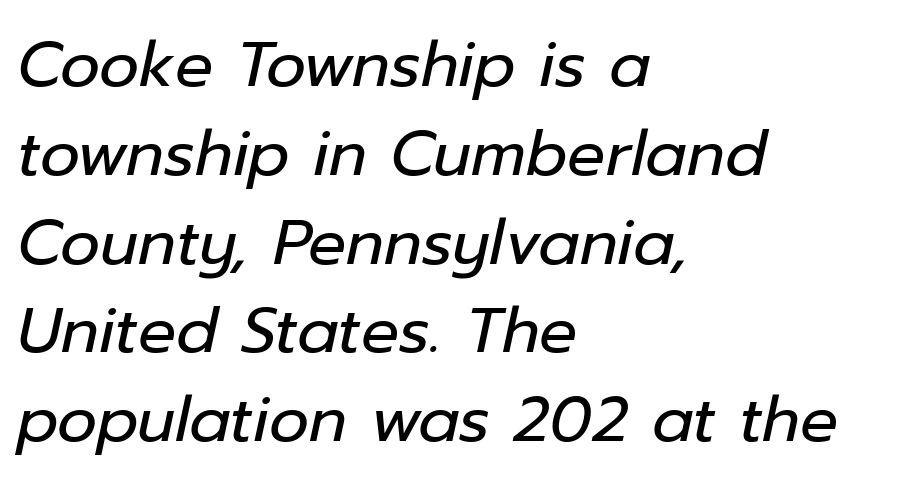
The image shows 63 px regular-weight type, italic (leaning right); set left-aligned, normal line spacing (1.41x), normal letter spacing, not underlined; low stroke contrast and a medium x-height.
